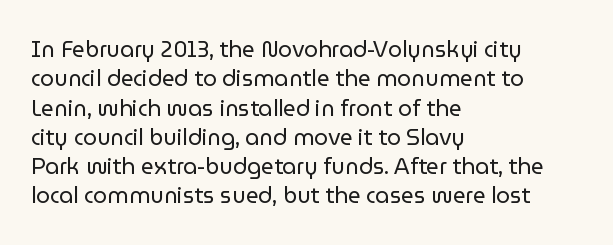
{"italic": "no", "bold": "no", "underline": "no", "align": "left", "line_spacing": "normal", "line_spacing_ratio": 1.33, "letter_spacing": "normal", "letter_spacing_em": 0.0, "glyph_px": 22}
